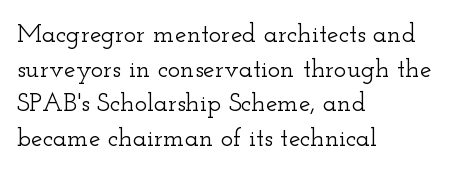
The image shows 26 px text type, upright; set left-aligned, normal line spacing (1.33x), normal letter spacing, not underlined.
